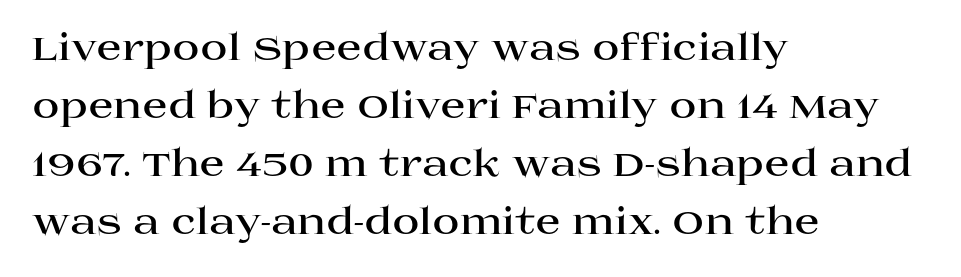
{"serif": "yes", "italic": "no", "bold": "yes", "weight": "bold", "width": "wide", "stroke_contrast": "high", "x_height": "large", "monospaced": "no", "underline": "no", "align": "left", "line_spacing": "normal", "line_spacing_ratio": 1.57, "letter_spacing": "normal", "letter_spacing_em": 0.0, "glyph_px": 37}
